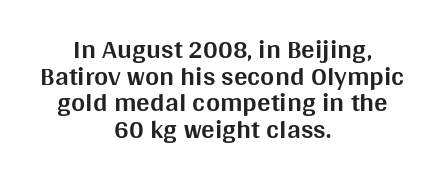
{"italic": "no", "bold": "yes", "underline": "no", "align": "center", "line_spacing": "tight", "line_spacing_ratio": 0.99, "letter_spacing": "normal", "letter_spacing_em": 0.0, "glyph_px": 27}
